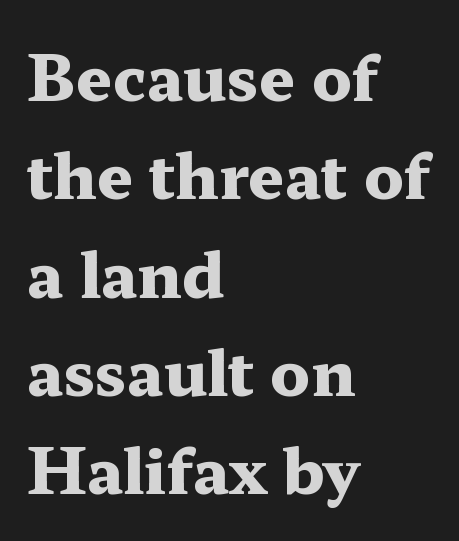
Descenders hang freely into open space. This rendering leaves character spacing at its baseline value. The leading is moderate, giving the passage an even texture. This sample is left-justified, so line endings fall wherever the words run out.
